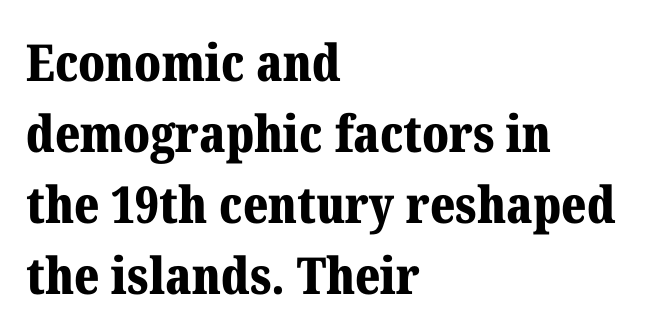
This block has exactly the height ordinary leading produces. Short note: letters normally spaced. A typesetter would label this face a serif. In CSS terms this would be text-align: left.
